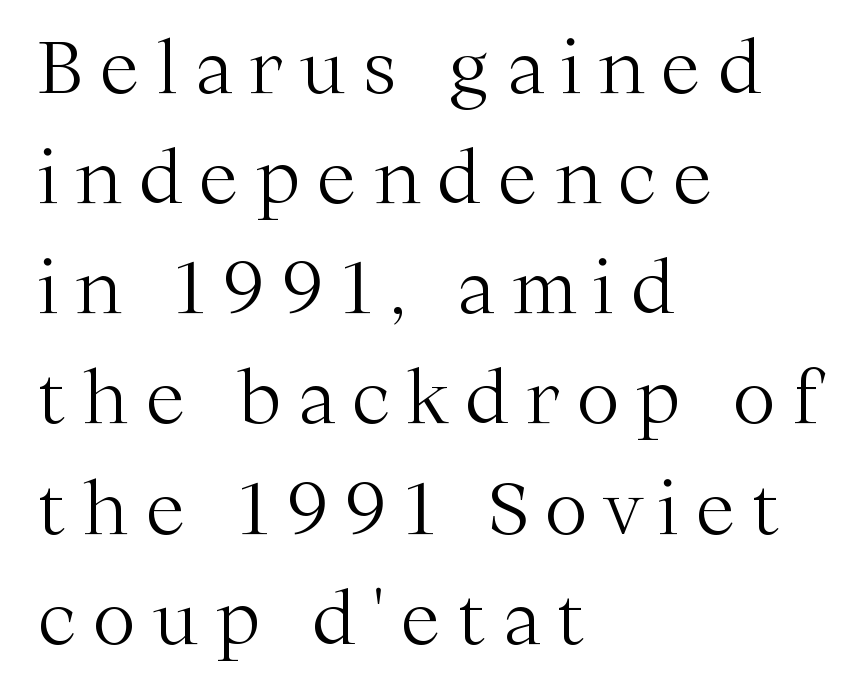
Q: Is the text bold? A: No.
Q: Is the text italic (slanted)? A: No, it is upright.
Q: Is the typeface a serif or a sans-serif typeface? A: Serif.
Q: Is the text underlined? A: No.
Q: How is the paragraph aligned? A: Left-aligned.
Q: Is the spacing between letters normal or unusually wide? A: Unusually wide.
Q: Is the spacing between lines tight, normal or loose? A: Normal.
Q: Width (condensed, normal, or wide)? A: Normal.
Q: Stroke contrast? A: Medium.
Q: x-height? A: Medium.
Q: Monospaced? A: No.
